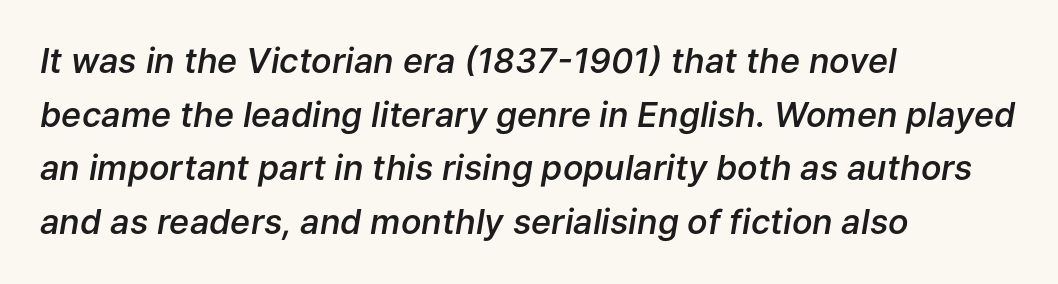
Each letter keeps its own natural width here, so spacing adapts to shape. The space directly below the letters is spotless. Rows of type keep a routine distance in the vertical direction. The axis of the letterforms is tilted away from vertical. Typesetter's note: demi weight, one step under bold.
